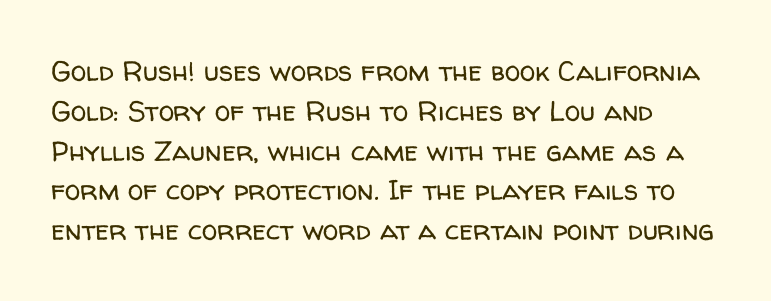
{"serif": "no", "italic": "no", "bold": "no", "weight": "regular", "width": "normal", "stroke_contrast": "low", "x_height": "medium", "monospaced": "no", "underline": "no", "align": "left", "line_spacing": "normal", "line_spacing_ratio": 1.42, "letter_spacing": "normal", "letter_spacing_em": 0.0, "glyph_px": 28}
